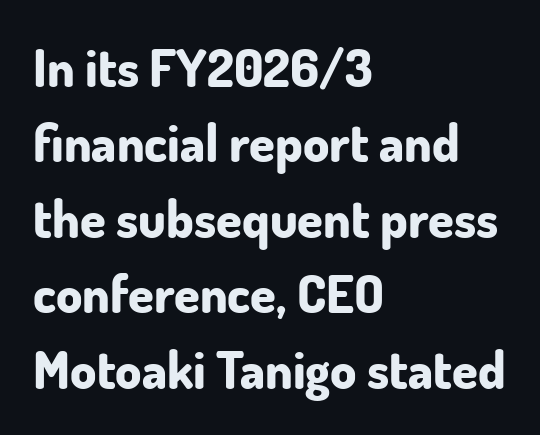
{"serif": "no", "italic": "no", "bold": "yes", "weight": "bold", "width": "normal", "stroke_contrast": "low", "x_height": "small", "monospaced": "no", "underline": "no", "align": "left", "line_spacing": "normal", "line_spacing_ratio": 1.45, "letter_spacing": "normal", "letter_spacing_em": 0.0, "glyph_px": 52}
